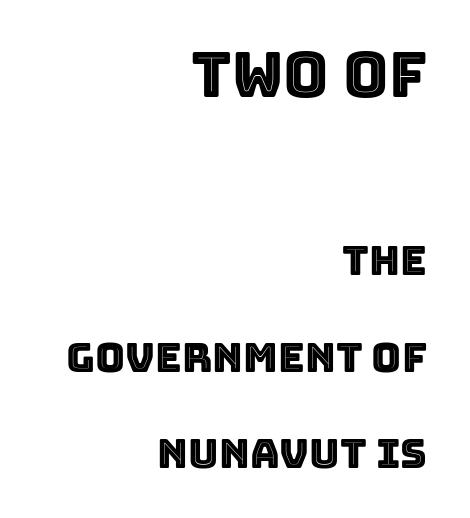
The image shows 62 px text type, upright; set right-aligned, loose line spacing (2.36x), normal letter spacing, not underlined; the first (top) block is 1.51x larger; a large x-height.
